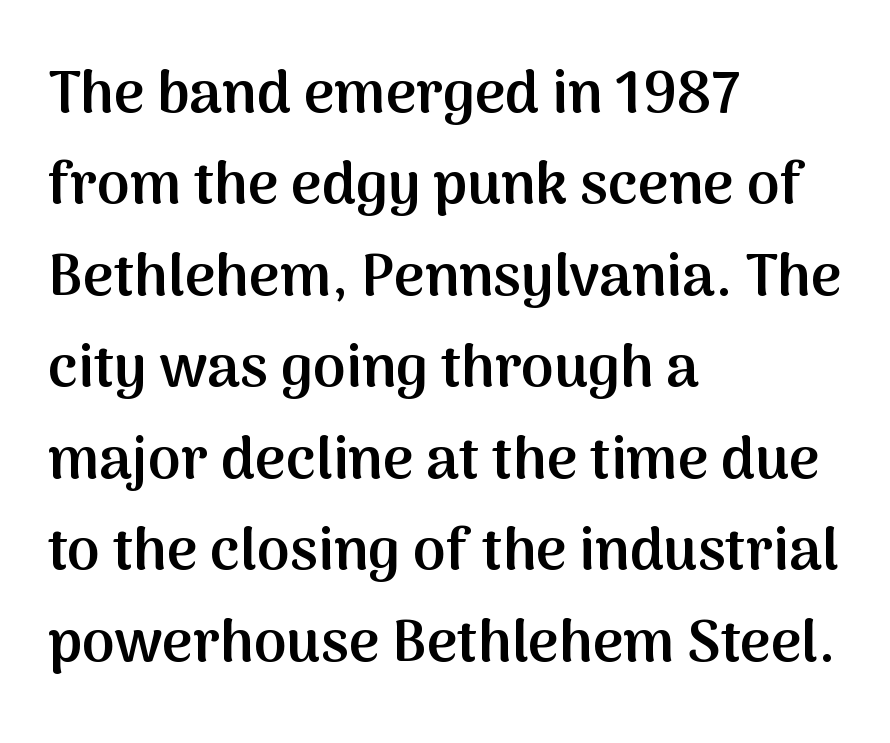
{"serif": "no", "italic": "no", "bold": "semi", "weight": "semibold", "width": "normal", "stroke_contrast": "medium", "x_height": "medium", "monospaced": "no", "underline": "no", "align": "left", "line_spacing": "normal", "line_spacing_ratio": 1.55, "letter_spacing": "normal", "letter_spacing_em": 0.0, "glyph_px": 59}
